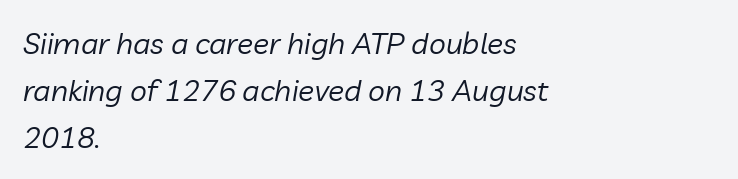
The image shows 30 px regular-weight type, italic (leaning right); set left-aligned, normal line spacing (1.56x), normal letter spacing, not underlined; low stroke contrast and a medium x-height.
